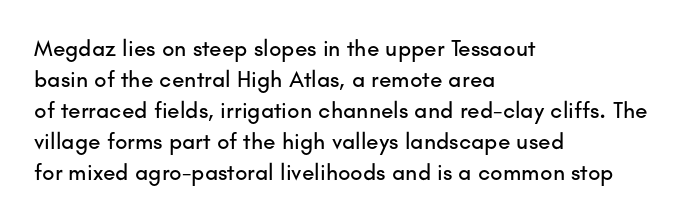
The image shows 23 px text type, upright; set left-aligned, normal line spacing (1.35x), normal letter spacing, not underlined.
